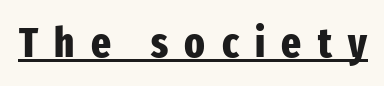
Q: Is the text bold? A: Yes.
Q: Is the text italic (slanted)? A: No, it is upright.
Q: Is the typeface a serif or a sans-serif typeface? A: Sans-serif.
Q: Is the text underlined? A: Yes.
Q: Is the spacing between letters normal or unusually wide? A: Unusually wide.
Q: Width (condensed, normal, or wide)? A: Condensed.
Q: Stroke contrast? A: Low.
Q: x-height? A: Medium.
Q: Monospaced? A: No.
